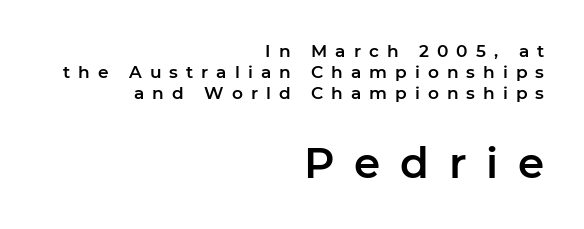
Q: Is the text italic (slanted)? A: No, it is upright.
Q: Is the typeface a serif or a sans-serif typeface? A: Sans-serif.
Q: Is the text underlined? A: No.
Q: How is the paragraph aligned? A: Right-aligned.
Q: Is the spacing between letters normal or unusually wide? A: Unusually wide.
Q: Which block of text is set in a larger size, the first (top) or the second (bottom)? A: The second (bottom) one.
Q: Width (condensed, normal, or wide)? A: Normal.
Q: Stroke contrast? A: Low.
Q: x-height? A: Medium.
Q: Monospaced? A: No.
